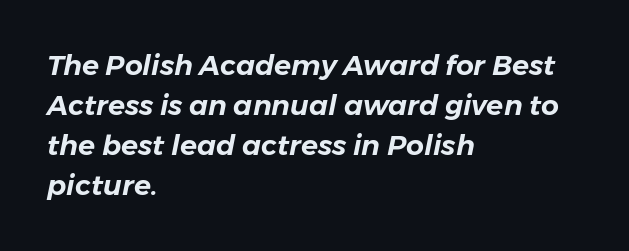
{"italic": "yes", "lean": "right", "slant_degrees": 11, "width": "normal", "stroke_contrast": "low", "x_height": "medium", "monospaced": "no", "underline": "no", "align": "left", "line_spacing": "normal", "line_spacing_ratio": 1.43, "letter_spacing": "normal", "letter_spacing_em": 0.0, "glyph_px": 28}
